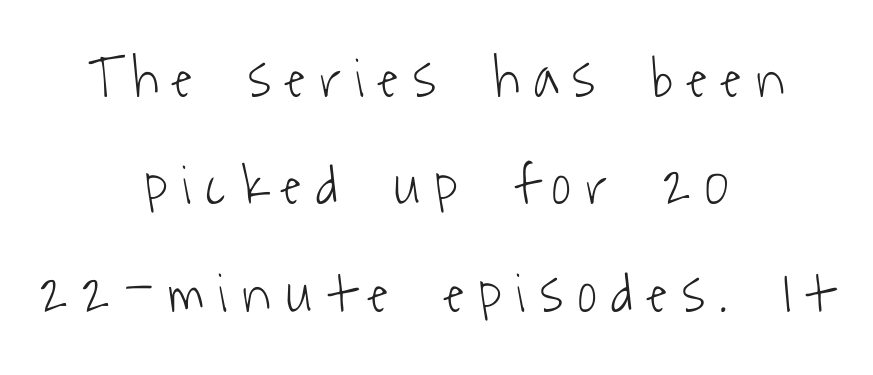
{"serif": "no", "bold": "no", "weight": "light", "width": "condensed", "stroke_contrast": "low", "x_height": "medium", "monospaced": "no", "underline": "no", "align": "center", "line_spacing_ratio": 1.85, "letter_spacing": "wide", "letter_spacing_em": 0.26, "glyph_px": 58}
